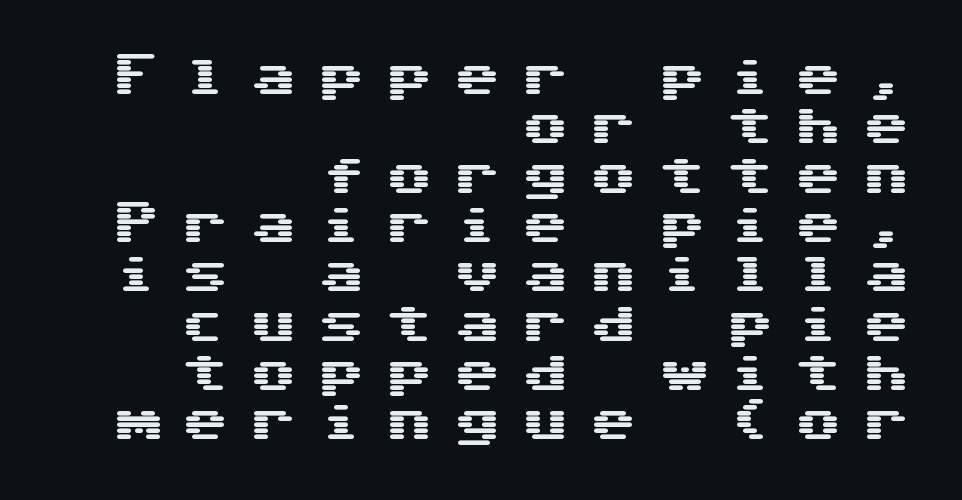
The image shows 47 px wide sans-serif type, upright; set right-aligned, tight line spacing (1.05x), unusually wide letter spacing (+0.45 em), not underlined; medium stroke contrast and a medium x-height.
